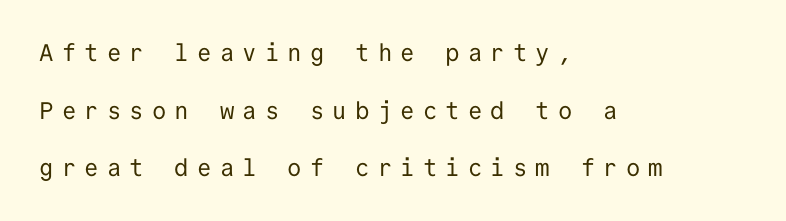
Q: Is the text bold? A: No.
Q: Is the text italic (slanted)? A: No, it is upright.
Q: Is the text underlined? A: No.
Q: How is the paragraph aligned? A: Left-aligned.
Q: Is the spacing between letters normal or unusually wide? A: Unusually wide.
Q: Is the spacing between lines tight, normal or loose? A: Loose.
